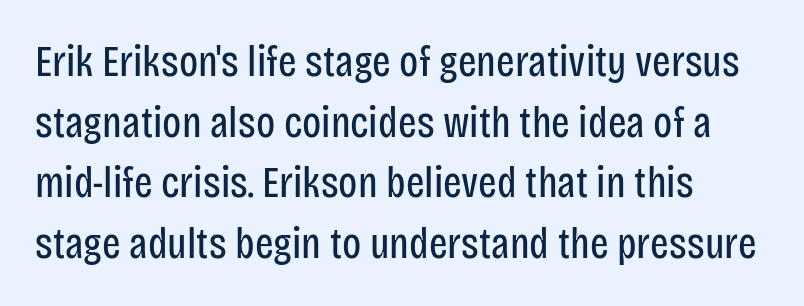
What's the leading like? Ordinary, nothing unusual. The passage shown is not bold in any degree. I'd call this a sans setting — the letters go barefoot. Line beginnings align vertically; line endings do not. The letters advance in unequal steps, a hallmark of proportional type. Check the space under the baseline: it is left empty.
